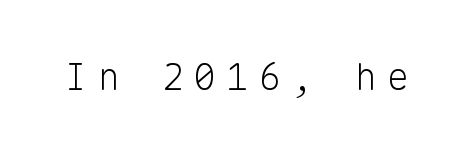
Q: Is the text bold? A: No.
Q: Is the text italic (slanted)? A: No, it is upright.
Q: Is the typeface a serif or a sans-serif typeface? A: Sans-serif.
Q: Is the text underlined? A: No.
Q: Is the spacing between letters normal or unusually wide? A: Unusually wide.
Q: Width (condensed, normal, or wide)? A: Normal.
Q: Stroke contrast? A: Low.
Q: x-height? A: Medium.
Q: Monospaced? A: Yes.
